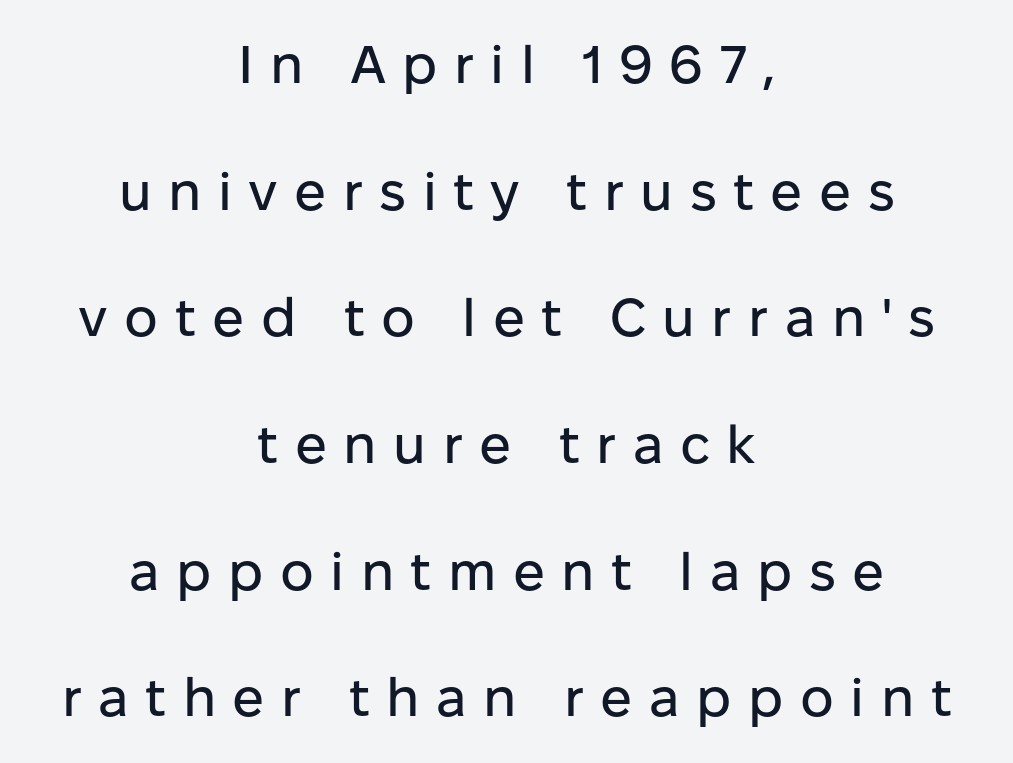
{"serif": "no", "italic": "no", "width": "normal", "stroke_contrast": "low", "x_height": "medium", "monospaced": "no", "underline": "no", "align": "center", "line_spacing": "loose", "line_spacing_ratio": 2.39, "letter_spacing": "wide", "letter_spacing_em": 0.31, "glyph_px": 53}
